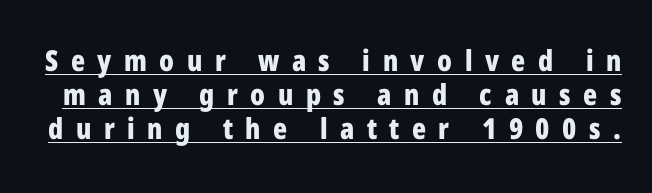
These lines have a slow, spaced-out rhythm from letter to letter. Character widths vary here, with narrow letters taking less room than wide ones. The passage shown is underscored from start to finish. Serif or sans? Sans — the stroke terminals are bare. Do the letters lean? They stand straight. The sample has been set heavy, in full bold.
